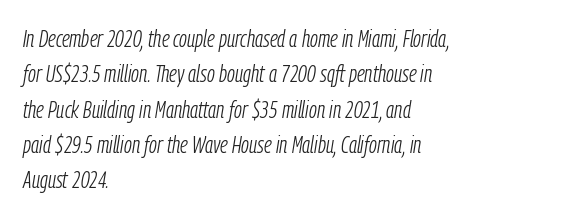
{"italic": "yes", "lean": "right", "slant_degrees": 9, "bold": "no", "underline": "no", "align": "left", "line_spacing": "normal", "line_spacing_ratio": 1.47, "letter_spacing": "normal", "letter_spacing_em": 0.0, "glyph_px": 24}
